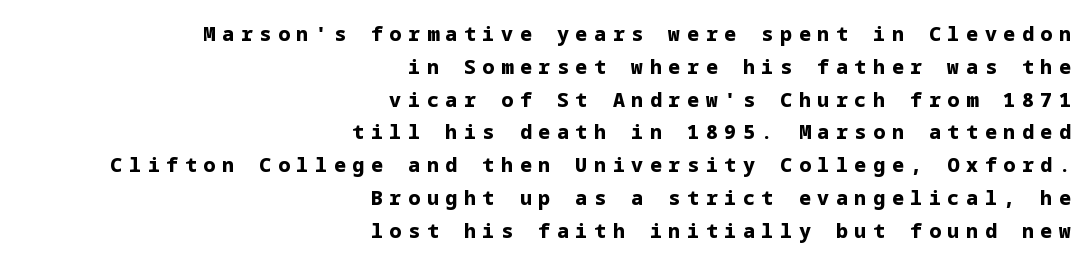
The image shows 20 px bold type, upright; set right-aligned, normal line spacing (1.64x), unusually wide letter spacing (+0.33 em), not underlined.
